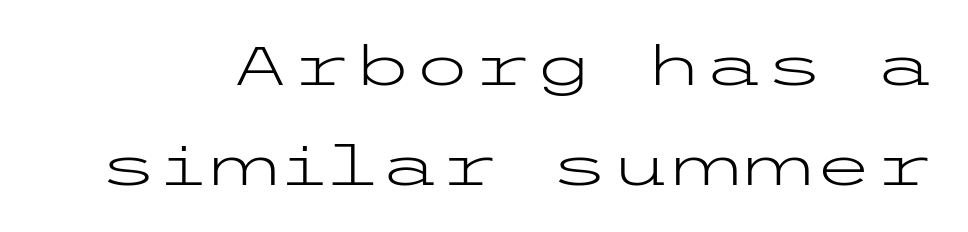
The font family rendered here belongs to the sans-serif group. Anything drawn beneath the words? Only blank space. Is the letter spacing exaggerated? No — it looks like the ordinary default. Posture: straight, roman, zero tilt. Summary of weight: not heavy and not bold.
